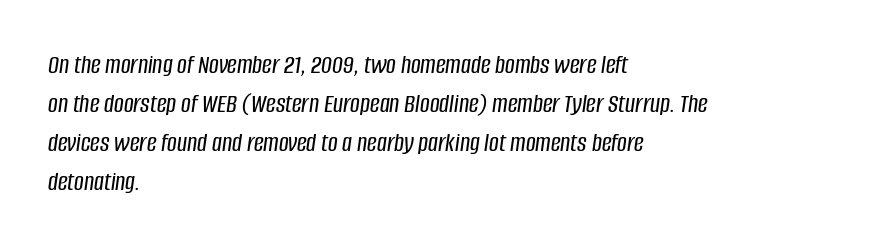
The image shows 27 px text type, italic (leaning right); set left-aligned, normal line spacing (1.44x), normal letter spacing, not underlined.
